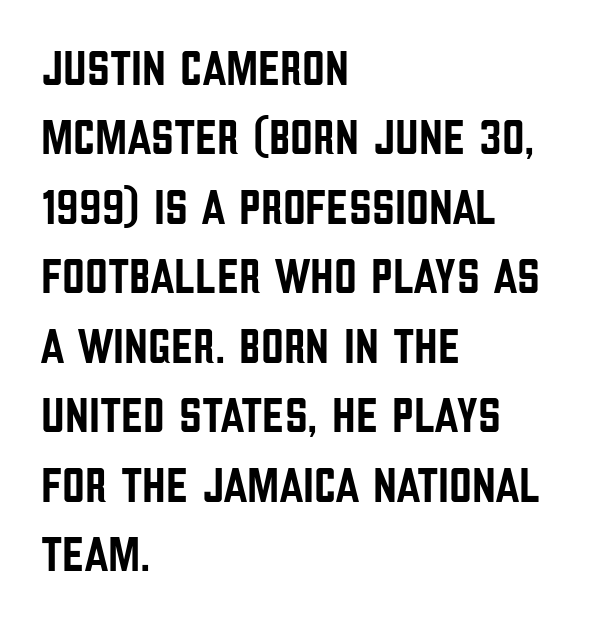
Q: Is the text italic (slanted)? A: No, it is upright.
Q: Is the typeface a serif or a sans-serif typeface? A: Sans-serif.
Q: Is the text underlined? A: No.
Q: How is the paragraph aligned? A: Left-aligned.
Q: Is the spacing between letters normal or unusually wide? A: Normal.
Q: Is the spacing between lines tight, normal or loose? A: Normal.
Q: Width (condensed, normal, or wide)? A: Condensed.
Q: Stroke contrast? A: Low.
Q: x-height? A: Large.
Q: Monospaced? A: No.
